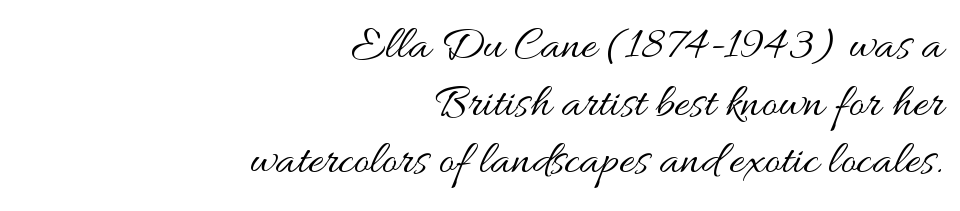
Here the glyphs are tracked normally, forming tight word shapes. The area under the type is left untouched. The compositor pushed each line to the right boundary. The cut favours lightness, reaching ordinary text weight at its darkest.
